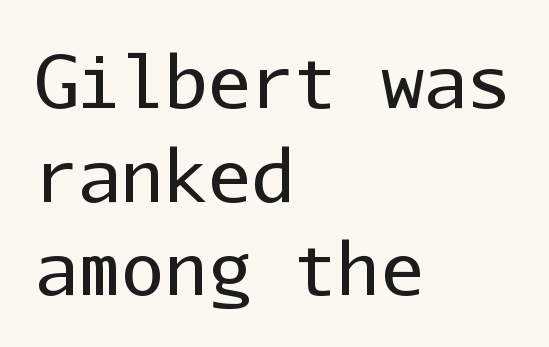
No extra ink here — the face is not bold. In terms of leading, this rendering sits right in the middle. Descender tails drop into unmarked territory. Fixed-width glyphs throughout — classic coding-font behaviour.
